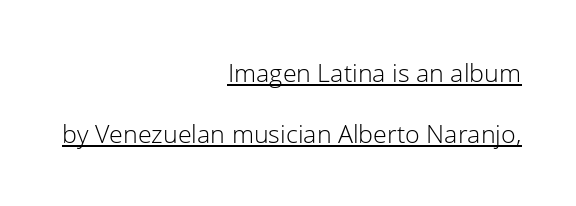
The image shows 25 px text type, upright; set right-aligned, loose line spacing (2.44x), normal letter spacing, underlined.
